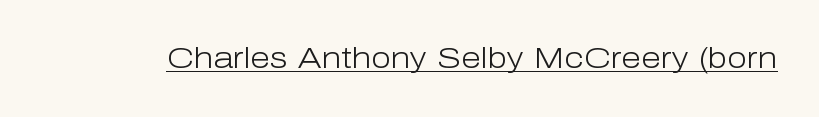
The image shows 29 px light sans-serif type, upright; set normal letter spacing, underlined; low stroke contrast and a medium x-height.
